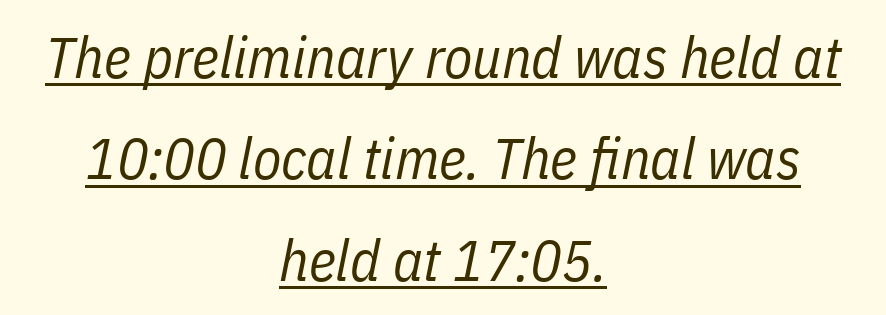
{"italic": "yes", "lean": "right", "slant_degrees": 11, "bold": "no", "weight": "regular", "width": "condensed", "stroke_contrast": "low", "x_height": "medium", "monospaced": "no", "underline": "yes", "align": "center", "line_spacing_ratio": 1.75, "letter_spacing": "normal", "letter_spacing_em": 0.0, "glyph_px": 58}
